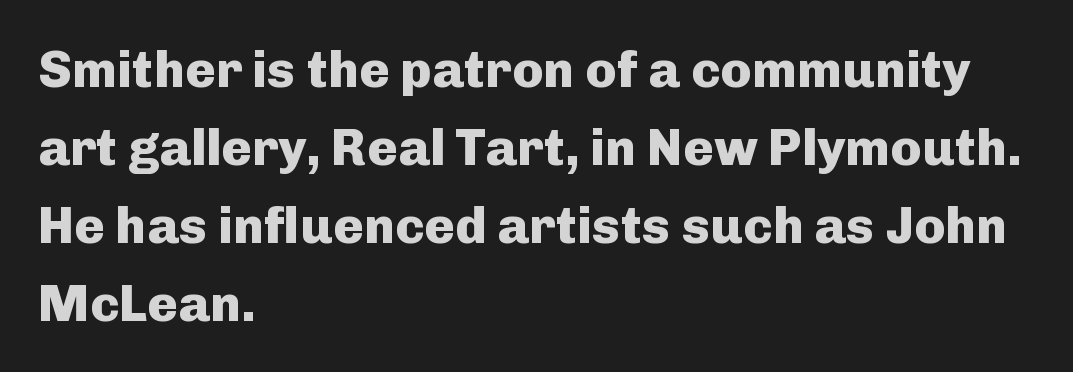
Q: Is the text bold? A: Yes.
Q: Is the text italic (slanted)? A: No, it is upright.
Q: Is the typeface a serif or a sans-serif typeface? A: Sans-serif.
Q: Is the text underlined? A: No.
Q: How is the paragraph aligned? A: Left-aligned.
Q: Is the spacing between letters normal or unusually wide? A: Normal.
Q: Is the spacing between lines tight, normal or loose? A: Normal.
Q: Width (condensed, normal, or wide)? A: Normal.
Q: Stroke contrast? A: Low.
Q: x-height? A: Medium.
Q: Monospaced? A: No.
